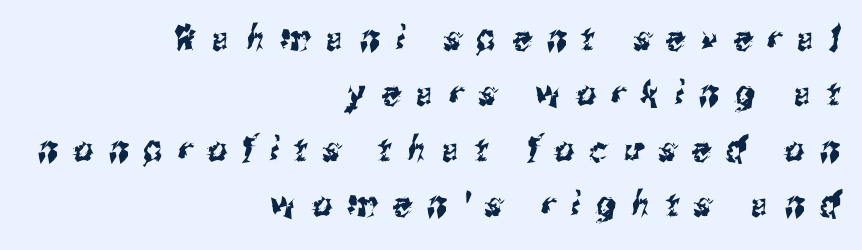
{"serif": "no", "width": "condensed", "stroke_contrast": "medium", "x_height": "medium", "monospaced": "no", "underline": "no", "align": "right", "line_spacing": "normal", "line_spacing_ratio": 1.63, "letter_spacing": "wide", "letter_spacing_em": 0.46, "glyph_px": 34}
